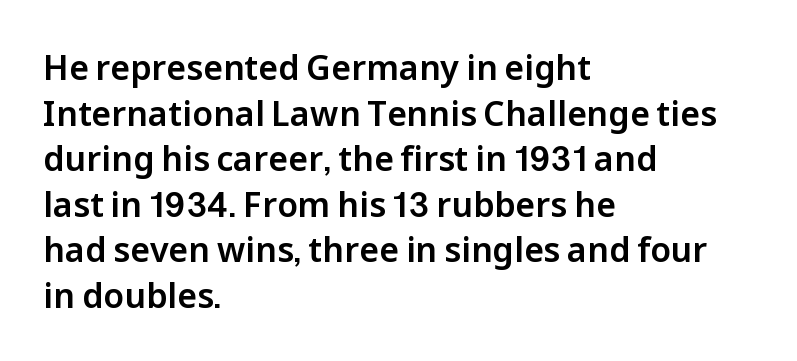
The image shows 34 px sans-serif type, upright; set left-aligned, normal line spacing (1.34x), normal letter spacing, not underlined; low stroke contrast and a medium x-height.
